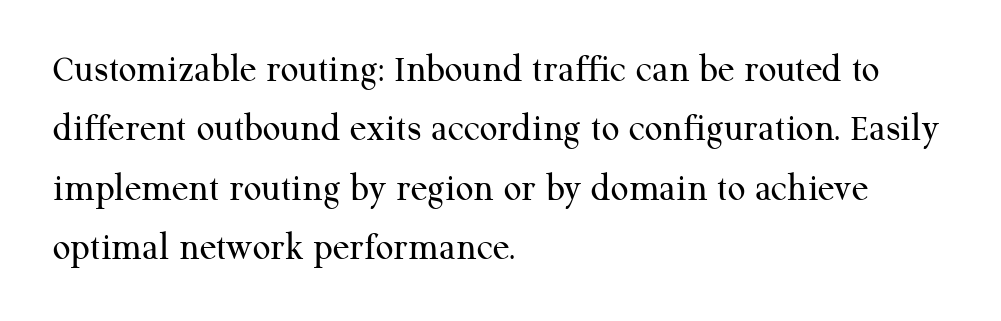
Glance below the letters and you will spot only blank space. Nobody touched the tracking dial on this one. Which margin do the lines hug? The left one — the right edge is uneven. The letters stand upright; this is a roman face.
